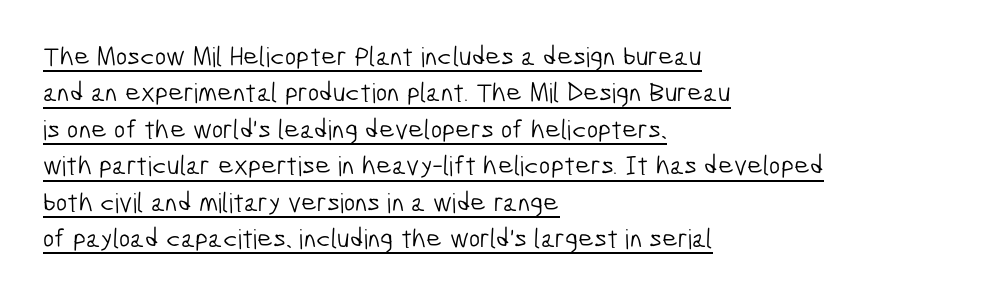
{"bold": "no", "underline": "yes", "align": "left", "line_spacing": "normal", "line_spacing_ratio": 1.35, "letter_spacing": "normal", "letter_spacing_em": 0.0, "glyph_px": 27}
